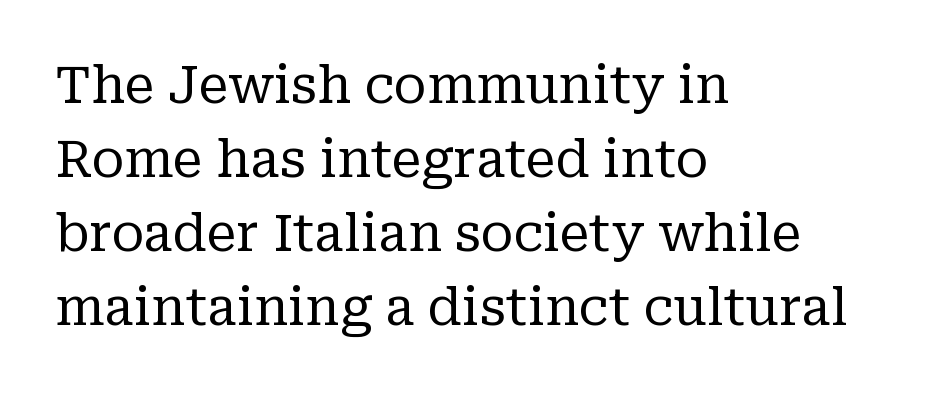
Q: Is the text bold? A: No.
Q: Is the text italic (slanted)? A: No, it is upright.
Q: Is the typeface a serif or a sans-serif typeface? A: Serif.
Q: Is the text underlined? A: No.
Q: How is the paragraph aligned? A: Left-aligned.
Q: Is the spacing between letters normal or unusually wide? A: Normal.
Q: Is the spacing between lines tight, normal or loose? A: Normal.
Q: Width (condensed, normal, or wide)? A: Normal.
Q: Stroke contrast? A: Low.
Q: x-height? A: Medium.
Q: Monospaced? A: No.
